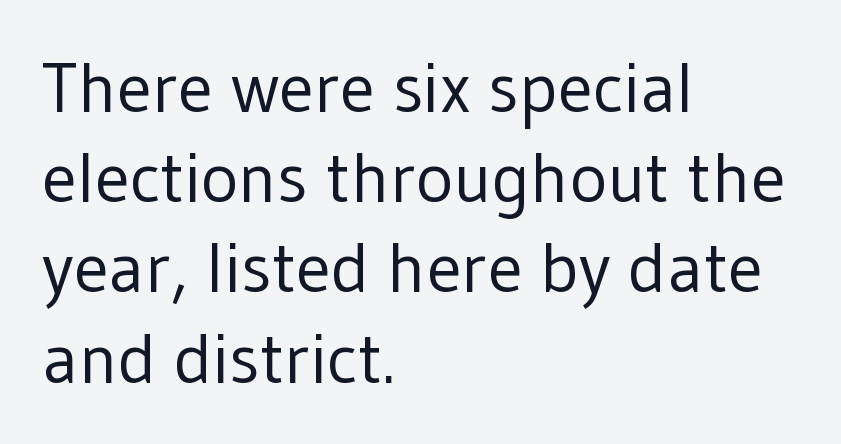
Q: Is the text bold? A: No.
Q: Is the text italic (slanted)? A: No, it is upright.
Q: Is the typeface a serif or a sans-serif typeface? A: Sans-serif.
Q: Is the text underlined? A: No.
Q: How is the paragraph aligned? A: Left-aligned.
Q: Is the spacing between letters normal or unusually wide? A: Normal.
Q: Is the spacing between lines tight, normal or loose? A: Normal.
Q: Width (condensed, normal, or wide)? A: Normal.
Q: Stroke contrast? A: Low.
Q: x-height? A: Medium.
Q: Monospaced? A: No.
